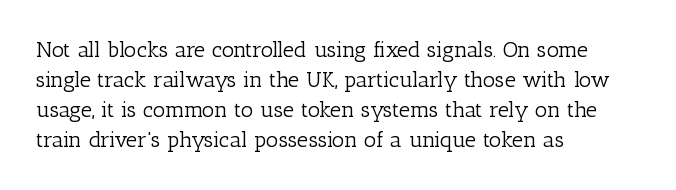
The image shows 22 px text type, upright; set left-aligned, normal line spacing (1.37x), normal letter spacing, not underlined.
